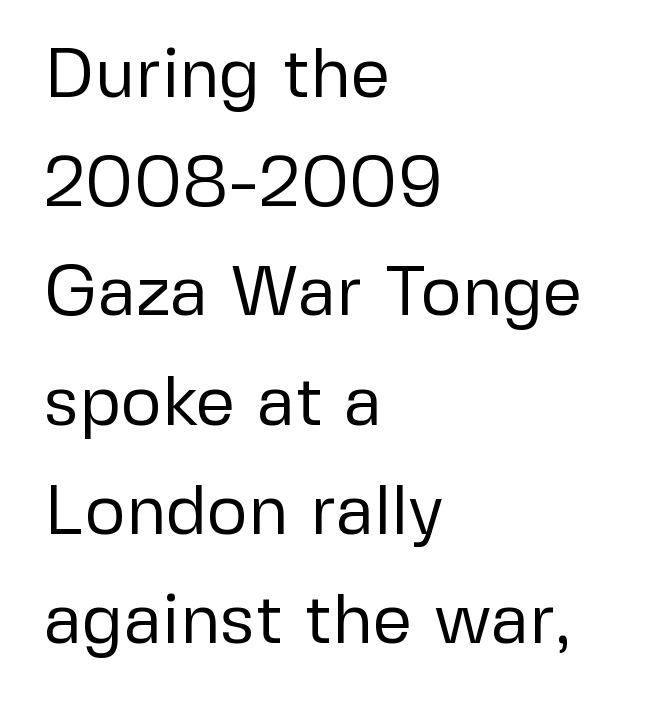
This is the regular roman posture of the typeface. Reading down the block, your eye returns to a fixed left position each line. Rule under the text: the space is simply empty. Think of a printed novel: that variable character pitch is what you see here. The horizontal fit of the characters is conventional and even.
